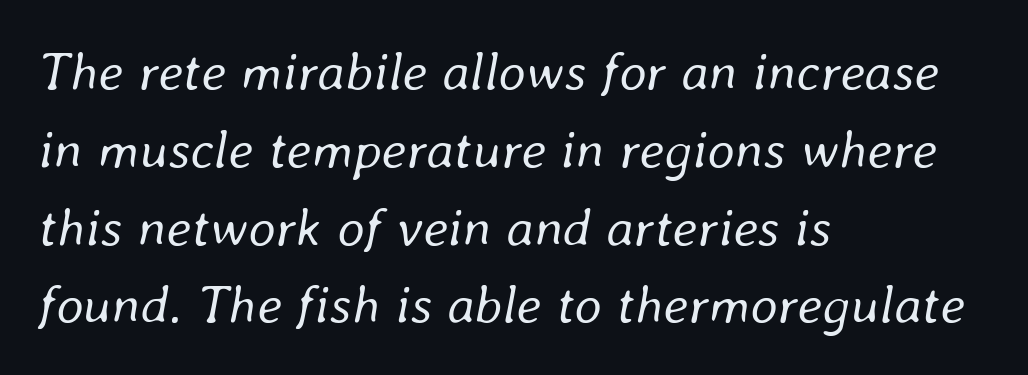
{"italic": "yes", "lean": "right", "slant_degrees": 8, "bold": "no", "weight": "regular", "width": "normal", "stroke_contrast": "low", "x_height": "medium", "monospaced": "no", "underline": "no", "align": "left", "line_spacing": "normal", "line_spacing_ratio": 1.44, "letter_spacing": "normal", "letter_spacing_em": 0.0, "glyph_px": 54}
